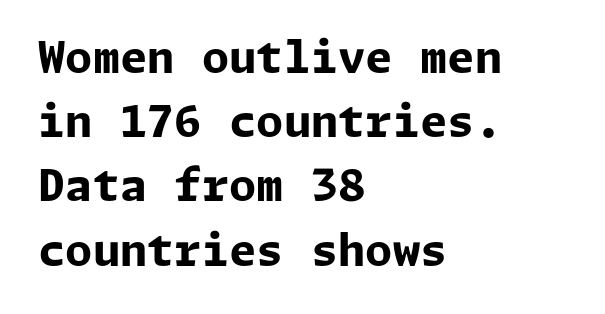
The image shows 44 px bold sans-serif type, upright; set left-aligned, normal line spacing (1.46x), normal letter spacing, not underlined; low stroke contrast and a medium x-height.
